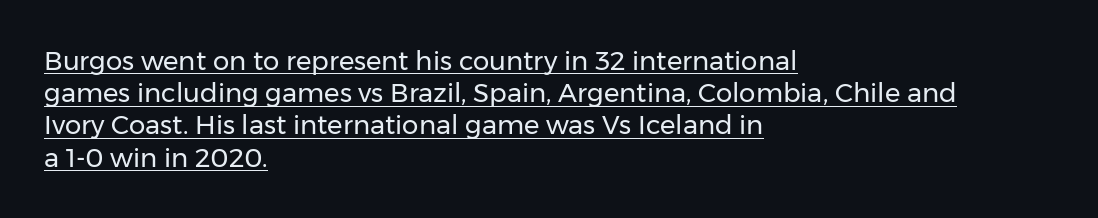
No italicization has been applied; the sample stays upright. Weight: regular or lighter. In CSS terms this would be text-align: left. Nothing unusual about the tracking: characters are spaced as the font intends.
